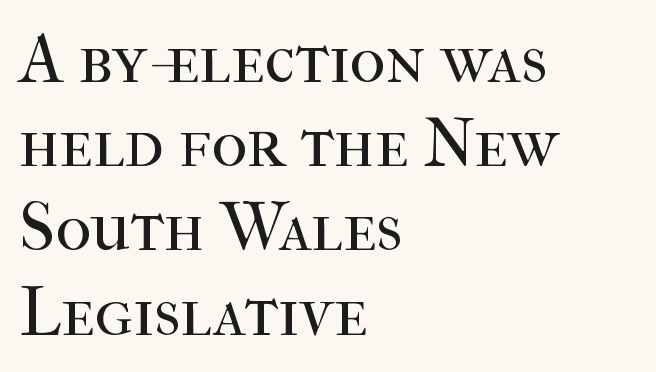
{"serif": "yes", "italic": "no", "bold": "no", "weight": "regular", "width": "normal", "stroke_contrast": "high", "x_height": "medium", "monospaced": "no", "underline": "no", "align": "left", "line_spacing_ratio": 1.22, "letter_spacing": "normal", "letter_spacing_em": 0.0, "glyph_px": 69}
